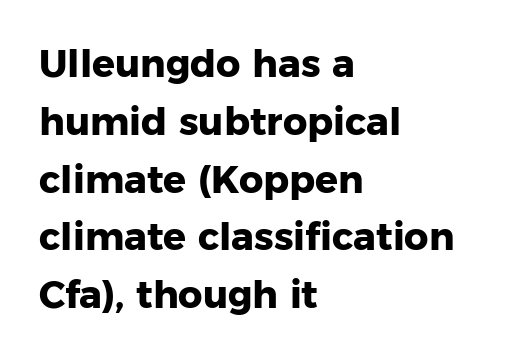
The image shows 38 px heavy sans-serif type, upright; set left-aligned, normal line spacing (1.52x), normal letter spacing, not underlined; low stroke contrast and a medium x-height.
